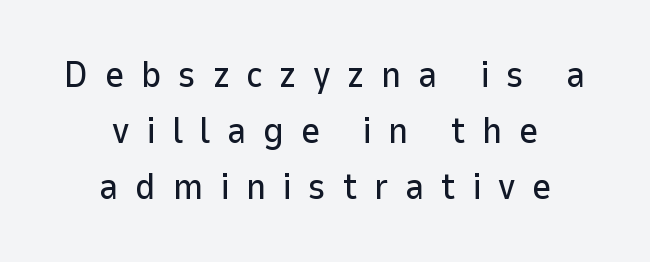
{"serif": "no", "italic": "no", "width": "normal", "stroke_contrast": "low", "x_height": "medium", "monospaced": "no", "underline": "no", "align": "center", "line_spacing": "normal", "line_spacing_ratio": 1.51, "letter_spacing": "wide", "letter_spacing_em": 0.45, "glyph_px": 37}
